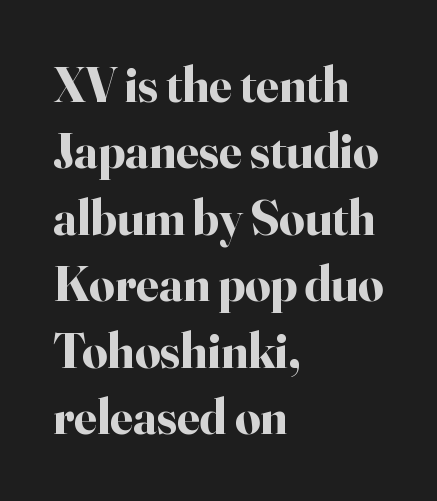
Q: Is the text bold? A: Yes.
Q: Is the text italic (slanted)? A: No, it is upright.
Q: Is the typeface a serif or a sans-serif typeface? A: Serif.
Q: Is the text underlined? A: No.
Q: How is the paragraph aligned? A: Left-aligned.
Q: Is the spacing between letters normal or unusually wide? A: Normal.
Q: Is the spacing between lines tight, normal or loose? A: Normal.
Q: Width (condensed, normal, or wide)? A: Normal.
Q: Stroke contrast? A: High.
Q: x-height? A: Small.
Q: Monospaced? A: No.
